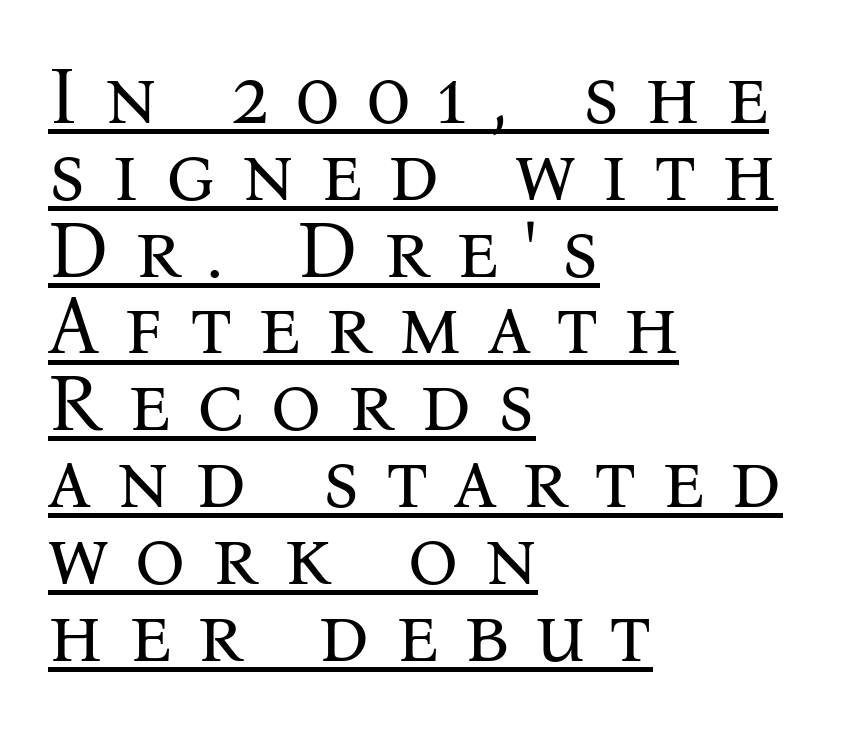
The image shows 80 px regular-weight serif type, upright; set left-aligned, tight line spacing (0.96x), unusually wide letter spacing (+0.32 em), underlined; medium stroke contrast and a medium x-height.
